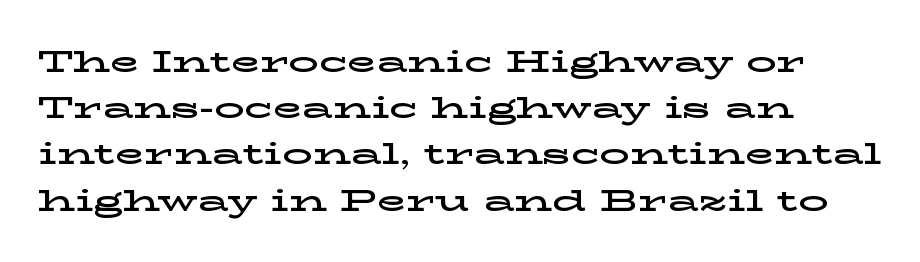
Q: Is the text italic (slanted)? A: No, it is upright.
Q: Is the typeface a serif or a sans-serif typeface? A: Serif.
Q: Is the text underlined? A: No.
Q: How is the paragraph aligned? A: Left-aligned.
Q: Is the spacing between letters normal or unusually wide? A: Normal.
Q: Is the spacing between lines tight, normal or loose? A: Normal.
Q: Width (condensed, normal, or wide)? A: Wide.
Q: Stroke contrast? A: Low.
Q: x-height? A: Medium.
Q: Monospaced? A: No.
